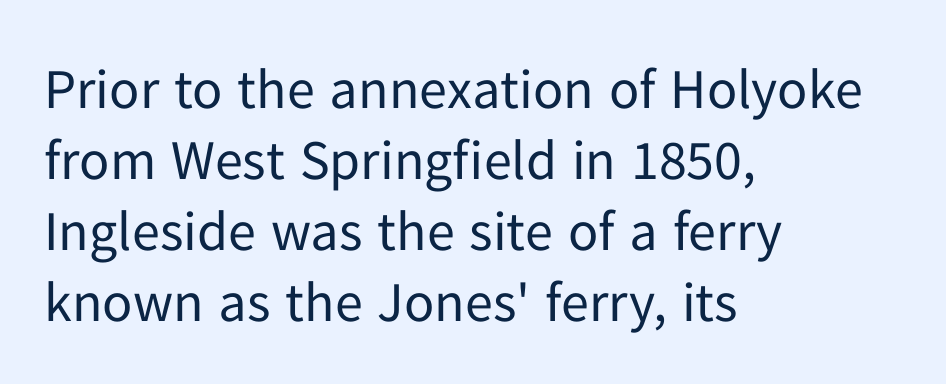
Q: Is the text bold? A: No.
Q: Is the text italic (slanted)? A: No, it is upright.
Q: Is the typeface a serif or a sans-serif typeface? A: Sans-serif.
Q: Is the text underlined? A: No.
Q: How is the paragraph aligned? A: Left-aligned.
Q: Is the spacing between letters normal or unusually wide? A: Normal.
Q: Is the spacing between lines tight, normal or loose? A: Normal.
Q: Width (condensed, normal, or wide)? A: Normal.
Q: Stroke contrast? A: Low.
Q: x-height? A: Medium.
Q: Monospaced? A: No.
